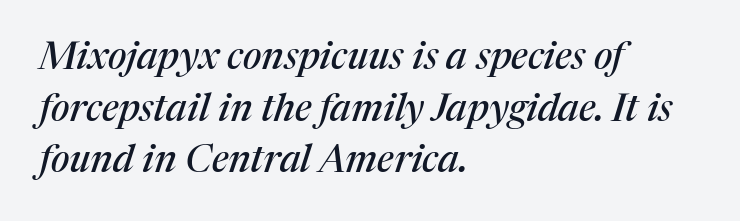
The rendering anchors every line to the left-hand side. The type family on display is of the serif kind. Observe the lean: these are italic letterforms. Notice how descenders clear the ascenders below comfortably — that's standard leading. Anything drawn beneath the words? Only blank space. Is this a fixed-width face? No — the glyphs have proportional, varying widths.
